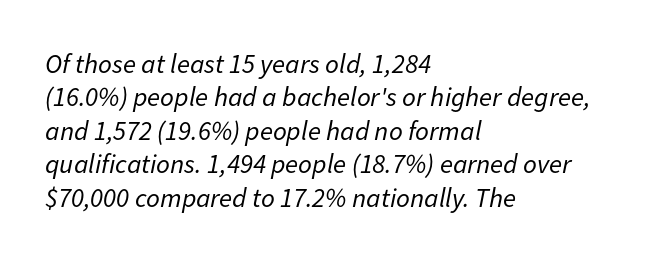
Q: Is the text bold? A: No.
Q: Is the text italic (slanted)? A: Yes, it leans right by about 11 degrees.
Q: Is the text underlined? A: No.
Q: How is the paragraph aligned? A: Left-aligned.
Q: Is the spacing between letters normal or unusually wide? A: Normal.
